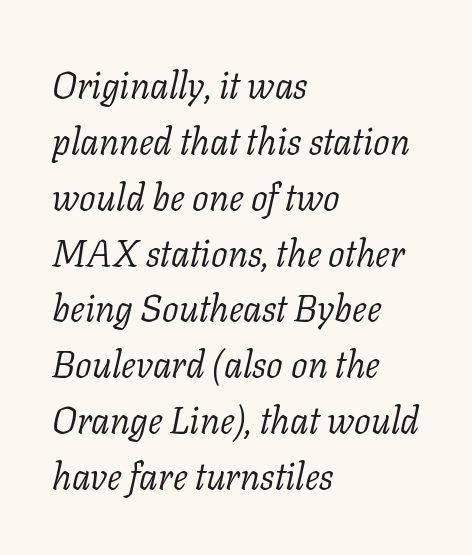
Q: Is the text bold? A: No.
Q: Is the text italic (slanted)? A: Yes, it leans right by about 11 degrees.
Q: Is the typeface a serif or a sans-serif typeface? A: Serif.
Q: Is the text underlined? A: No.
Q: How is the paragraph aligned? A: Left-aligned.
Q: Is the spacing between letters normal or unusually wide? A: Normal.
Q: Is the spacing between lines tight, normal or loose? A: Normal.
Q: Width (condensed, normal, or wide)? A: Normal.
Q: Stroke contrast? A: Low.
Q: x-height? A: Medium.
Q: Monospaced? A: No.
